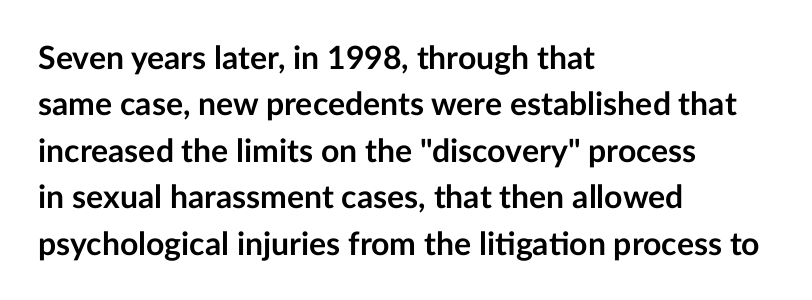
Q: Is the text bold? A: Yes.
Q: Is the text italic (slanted)? A: No, it is upright.
Q: Is the typeface a serif or a sans-serif typeface? A: Sans-serif.
Q: Is the text underlined? A: No.
Q: How is the paragraph aligned? A: Left-aligned.
Q: Is the spacing between letters normal or unusually wide? A: Normal.
Q: Is the spacing between lines tight, normal or loose? A: Normal.
Q: Width (condensed, normal, or wide)? A: Normal.
Q: Stroke contrast? A: Low.
Q: x-height? A: Medium.
Q: Monospaced? A: No.
